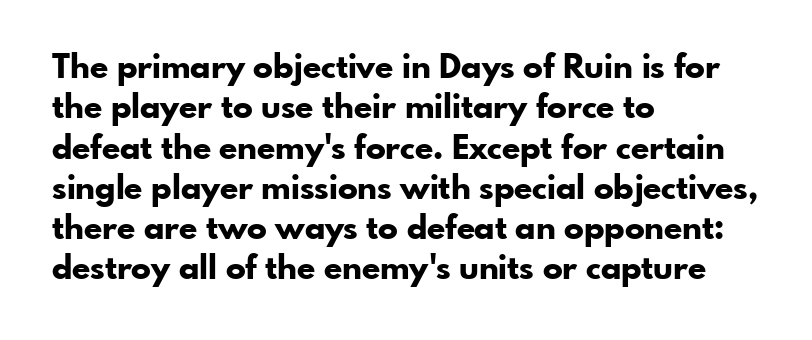
Notice how the stems are strictly vertical — no italics here. The rendering uses natural spacing where letterforms have individual widths. In terms of letterform style, serifs are entirely absent. These words are printed bold, with thick strokes throughout. One-word summary of the alignment: left.
